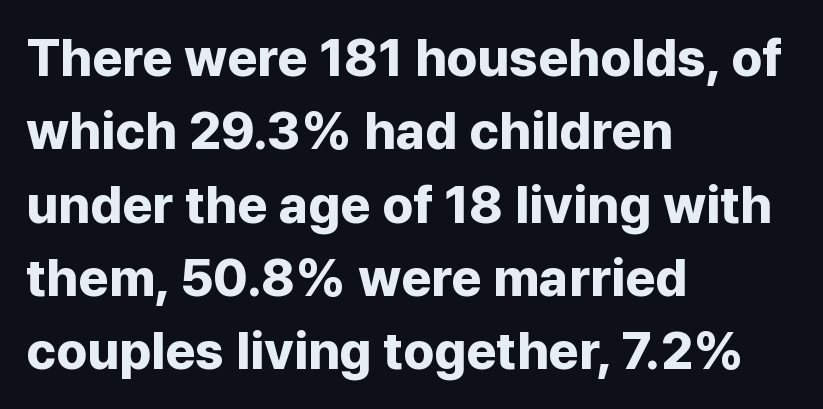
No extra tracking has been applied to these lines. Each letter keeps its own natural width here, so spacing adapts to shape. A sans-serif font was chosen for this passage. Leftover space on each line is placed entirely after the last word. Bare-footed words on every line.
